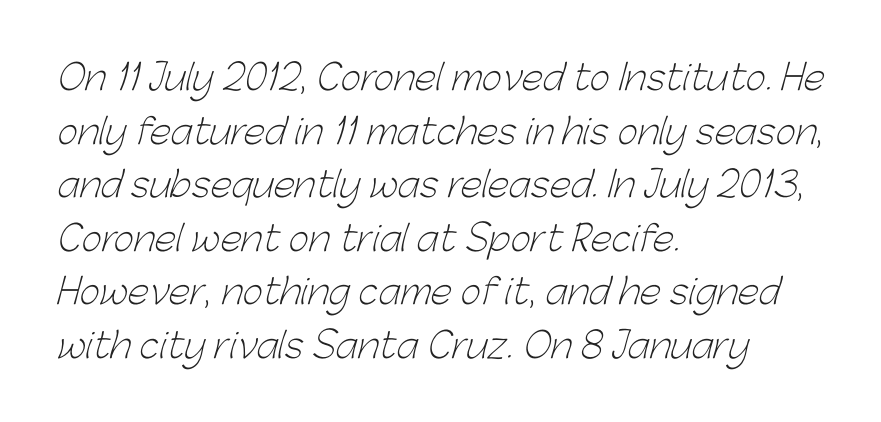
The image shows 35 px light sans-serif type; set left-aligned, normal line spacing (1.53x), normal letter spacing, not underlined; low stroke contrast and a medium x-height.
